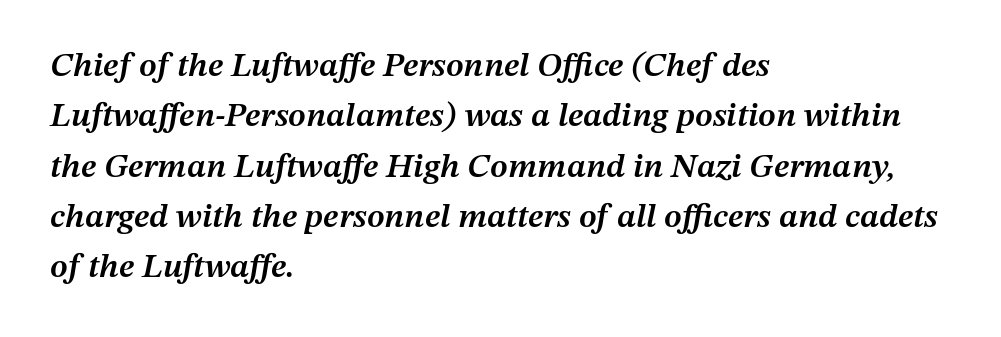
Q: Is the text bold? A: Semi-bold.
Q: Is the text italic (slanted)? A: Yes, it leans right by about 12 degrees.
Q: Is the text underlined? A: No.
Q: How is the paragraph aligned? A: Left-aligned.
Q: Is the spacing between letters normal or unusually wide? A: Normal.
Q: Is the spacing between lines tight, normal or loose? A: Normal.
Q: Width (condensed, normal, or wide)? A: Normal.
Q: Stroke contrast? A: Medium.
Q: x-height? A: Medium.
Q: Monospaced? A: No.
